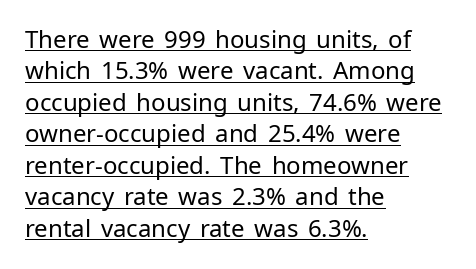
{"italic": "no", "bold": "no", "underline": "yes", "align": "left", "line_spacing": "normal", "line_spacing_ratio": 1.31, "letter_spacing": "normal", "letter_spacing_em": 0.0, "glyph_px": 24}
